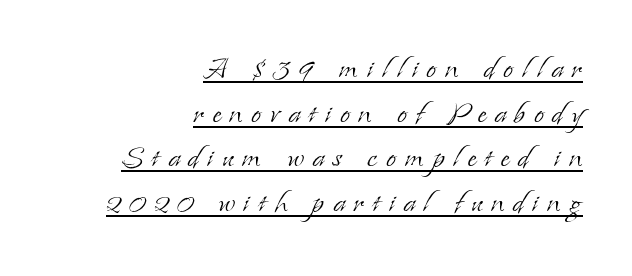
Does the copy run flush right? Yes — the right margin is perfectly even. The passage shown is typed in a proportional face where columns would drift. The strokes are not fattened; the text isn't bold. Are there feet on the stems? There are — it's a serif.
